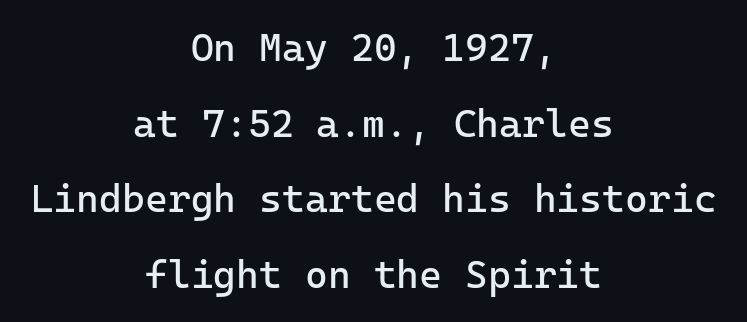
The image shows 39 px regular-weight sans-serif type, upright, monospaced; set centered, loose line spacing (1.94x), normal letter spacing, not underlined; low stroke contrast and a medium x-height.
